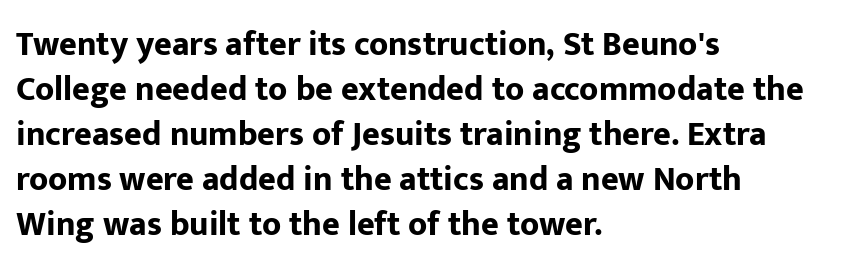
Q: Is the text bold? A: Yes.
Q: Is the text italic (slanted)? A: No, it is upright.
Q: Is the typeface a serif or a sans-serif typeface? A: Sans-serif.
Q: Is the text underlined? A: No.
Q: How is the paragraph aligned? A: Left-aligned.
Q: Is the spacing between letters normal or unusually wide? A: Normal.
Q: Is the spacing between lines tight, normal or loose? A: Normal.
Q: Width (condensed, normal, or wide)? A: Normal.
Q: Stroke contrast? A: Low.
Q: x-height? A: Medium.
Q: Monospaced? A: No.
